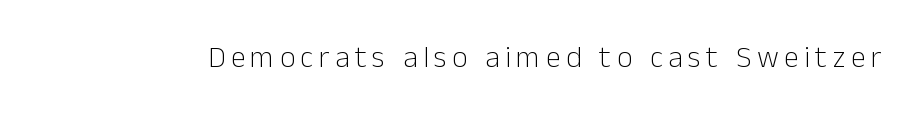
{"serif": "no", "italic": "no", "bold": "no", "weight": "light", "width": "normal", "stroke_contrast": "low", "x_height": "medium", "monospaced": "no", "underline": "no", "glyph_px": 30}
